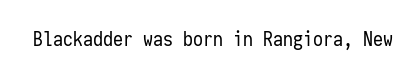
Q: Is the text bold? A: No.
Q: Is the text italic (slanted)? A: No, it is upright.
Q: Is the text underlined? A: No.
Q: Is the spacing between letters normal or unusually wide? A: Normal.
